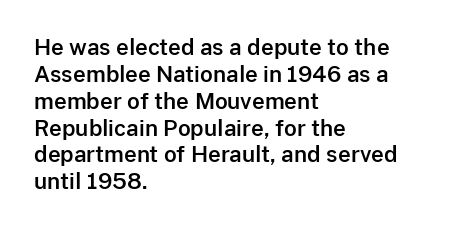
Q: Is the text italic (slanted)? A: No, it is upright.
Q: Is the text underlined? A: No.
Q: How is the paragraph aligned? A: Left-aligned.
Q: Is the spacing between letters normal or unusually wide? A: Normal.
